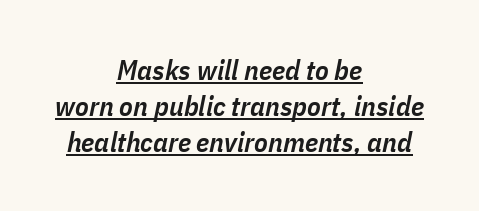
The image shows 28 px semibold, condensed type, italic (leaning right); set centered, normal line spacing (1.28x), normal letter spacing, underlined; low stroke contrast and a medium x-height.
